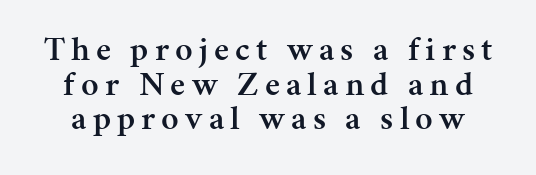
The image shows 34 px semibold serif type, upright; set tight line spacing (1.02x), not underlined; medium stroke contrast and a medium x-height.
